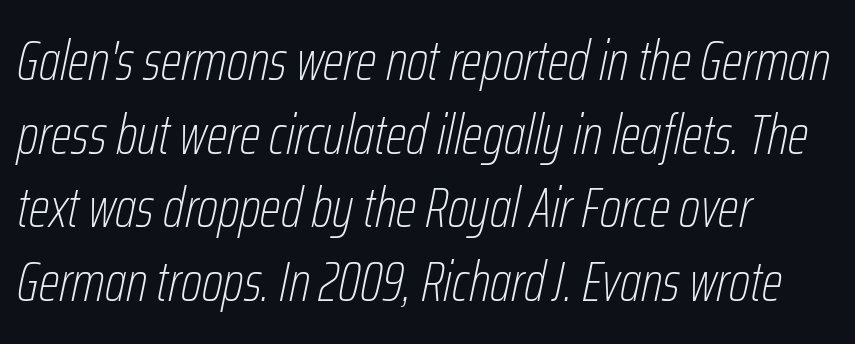
The image shows 55 px thin, condensed type, italic (leaning right); set left-aligned, normal line spacing (1.34x), normal letter spacing, not underlined; low stroke contrast and a medium x-height.
